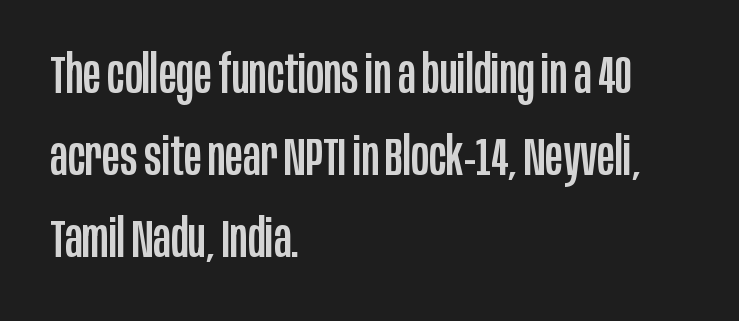
The line-height multiplier appears to be the usual default. The type sits square on the baseline with zero lean. I'd call this a sans setting — the letters go barefoot. The typesetter chose a ragged-right arrangement here.
